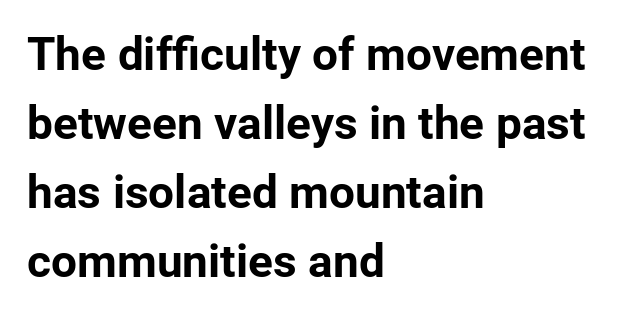
{"serif": "no", "italic": "no", "bold": "yes", "weight": "bold", "width": "normal", "stroke_contrast": "low", "x_height": "medium", "monospaced": "no", "underline": "no", "align": "left", "line_spacing": "normal", "line_spacing_ratio": 1.5, "letter_spacing": "normal", "letter_spacing_em": 0.0, "glyph_px": 46}
